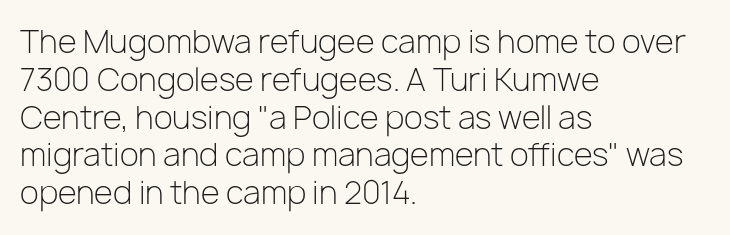
The image shows 31 px light sans-serif type, upright; set left-aligned, line spacing 1.22x, normal letter spacing, not underlined; low stroke contrast and a medium x-height.
